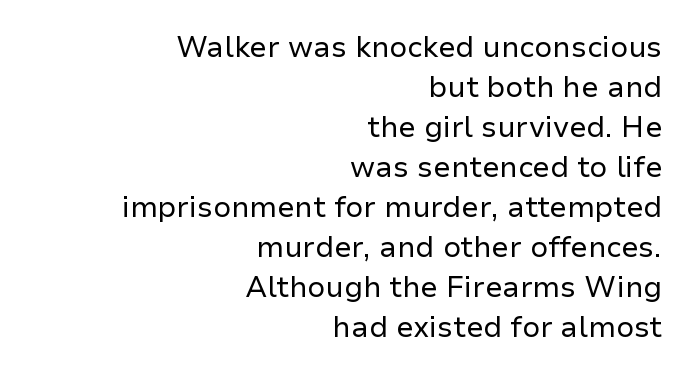
The image shows 29 px regular-weight sans-serif type, upright; set right-aligned, normal line spacing (1.38x), normal letter spacing, not underlined; low stroke contrast and a medium x-height.
